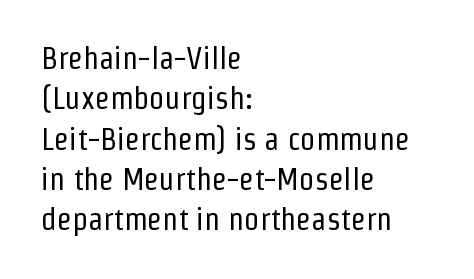
Q: Is the text bold? A: No.
Q: Is the text italic (slanted)? A: No, it is upright.
Q: Is the typeface a serif or a sans-serif typeface? A: Sans-serif.
Q: Is the text underlined? A: No.
Q: How is the paragraph aligned? A: Left-aligned.
Q: Is the spacing between letters normal or unusually wide? A: Normal.
Q: Is the spacing between lines tight, normal or loose? A: Normal.
Q: Width (condensed, normal, or wide)? A: Condensed.
Q: Stroke contrast? A: Low.
Q: x-height? A: Medium.
Q: Monospaced? A: No.
